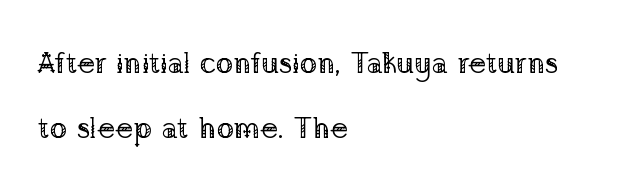
Q: Is the text bold? A: No.
Q: Is the text italic (slanted)? A: No, it is upright.
Q: Is the typeface a serif or a sans-serif typeface? A: Serif.
Q: Is the text underlined? A: No.
Q: How is the paragraph aligned? A: Left-aligned.
Q: Is the spacing between letters normal or unusually wide? A: Normal.
Q: Is the spacing between lines tight, normal or loose? A: Loose.
Q: Width (condensed, normal, or wide)? A: Normal.
Q: Stroke contrast? A: Low.
Q: x-height? A: Medium.
Q: Monospaced? A: No.
